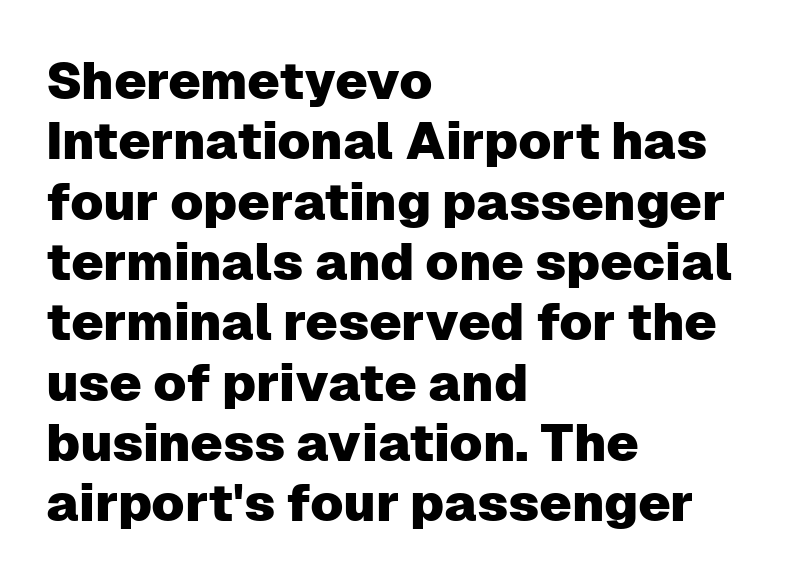
Typographically, this falls in the sans-serif category. Spacing between characters is what you'd get straight out of the box. In terms of posture, this sample is upright. Check under the words: just untouched page. Is this a fixed-width face? No — the glyphs have proportional, varying widths.
